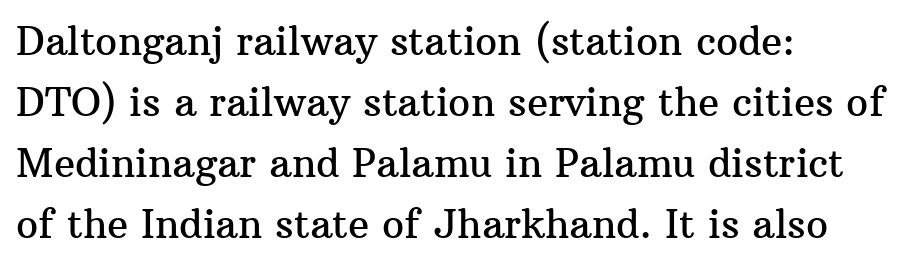
These lines were composed using upright roman letters. Think of a printed novel: that variable character pitch is what you see here. Each letter's strokes conclude with small projecting serifs. Baseline-to-baseline distance is the conventional proportion of letter height. Standard letterfit; no display-style spreading of the glyphs.
